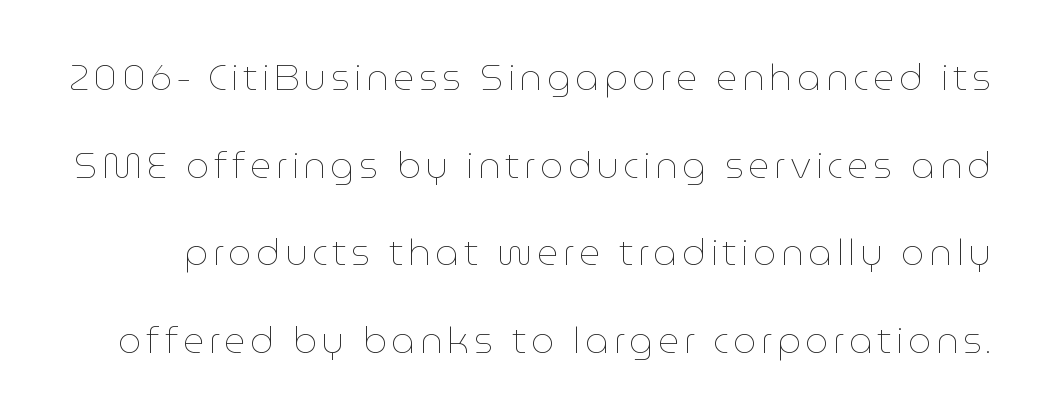
{"italic": "no", "bold": "no", "weight": "thin", "width": "normal", "stroke_contrast": "low", "x_height": "medium", "monospaced": "no", "underline": "no", "line_spacing": "loose", "line_spacing_ratio": 2.37, "glyph_px": 37}
